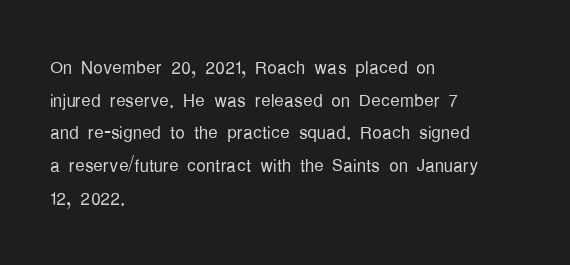
Q: Is the text bold? A: No.
Q: Is the text italic (slanted)? A: No, it is upright.
Q: Is the text underlined? A: No.
Q: How is the paragraph aligned? A: Left-aligned.
Q: Is the spacing between letters normal or unusually wide? A: Normal.
Q: Is the spacing between lines tight, normal or loose? A: Normal.
